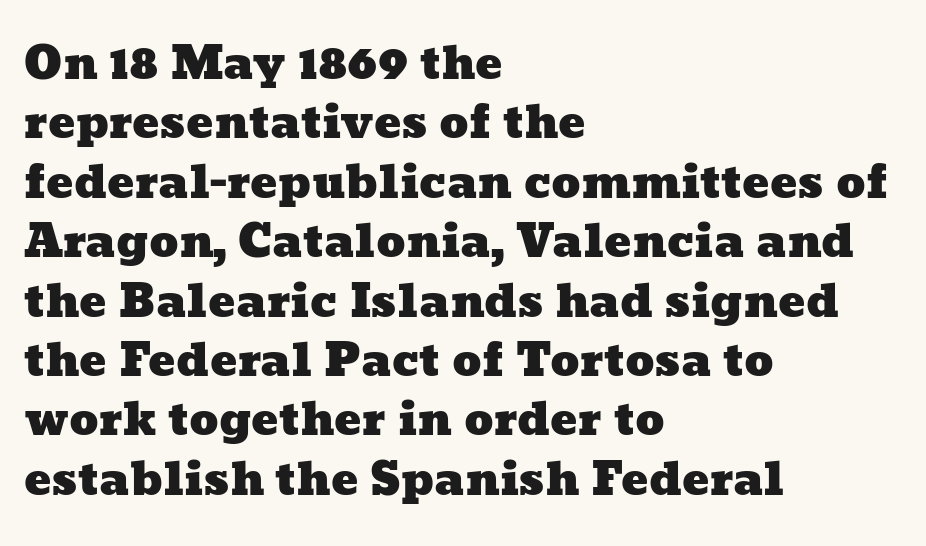
In terms of leading, this rendering sits right in the middle. Descenders hang freely into open space. Line starts are locked; line ends wander. Proportional: the letters do not fall into vertical columns. Nobody touched the tracking dial on this one.
